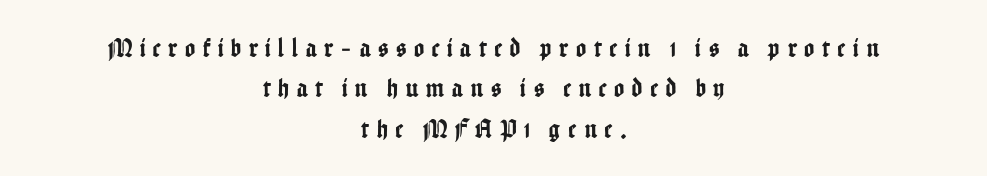
{"italic": "no", "underline": "no", "align": "center", "line_spacing": "normal", "line_spacing_ratio": 1.5, "letter_spacing": "wide", "letter_spacing_em": 0.29, "glyph_px": 27}
